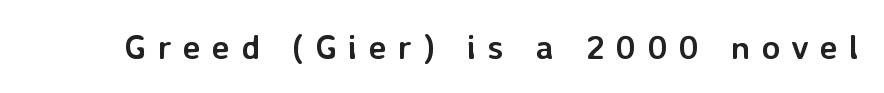
The typography opts for an upright posture over an oblique one. How heavy is the stroke? Heavy — this is a bold. Is the letter spacing exaggerated? Yes — the characters are pushed far apart. What kind of face is this? One without serifs — a sans.
